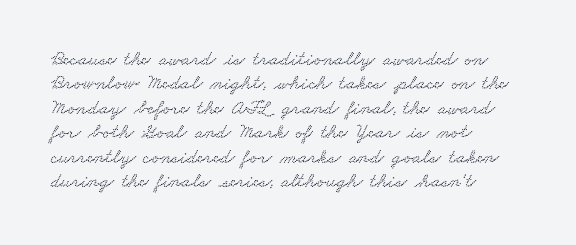
The image shows 20 px text type; set left-aligned, line spacing 1.22x, normal letter spacing, not underlined.
